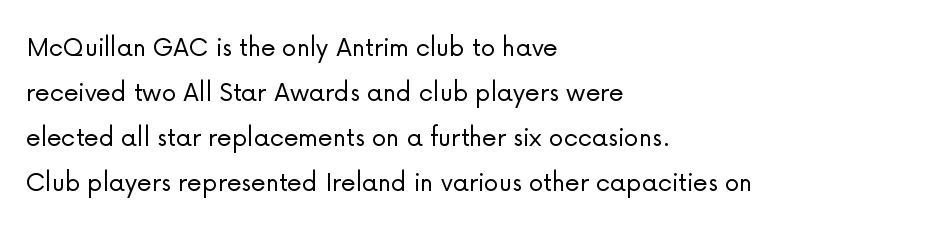
The image shows 30 px light sans-serif type, upright; set left-aligned, normal line spacing (1.5x), normal letter spacing, not underlined; low stroke contrast and a medium x-height.
